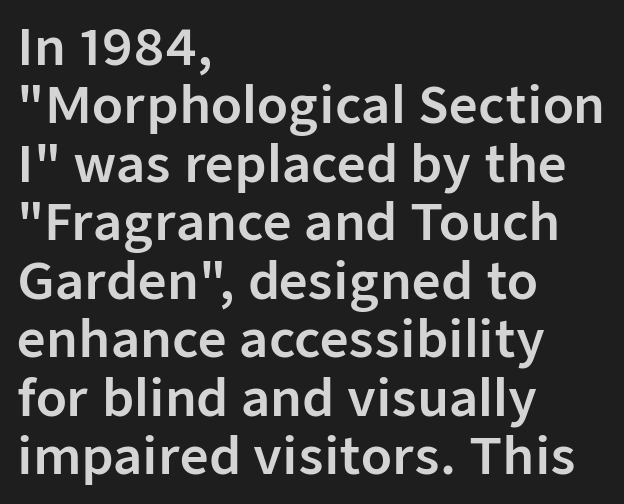
The glyphs are unaccompanied by any horizontal stroke below them. The face used here is proportionally spaced, like ordinary book or web type. The letters sit at their default tracking, neither squeezed nor spread. The ragged edge is on the right, which tells us the setting is flush left. If you drew a line through each stem, it would be perfectly vertical. Check where the strokes stop: nothing finishes them off — pure sans.
